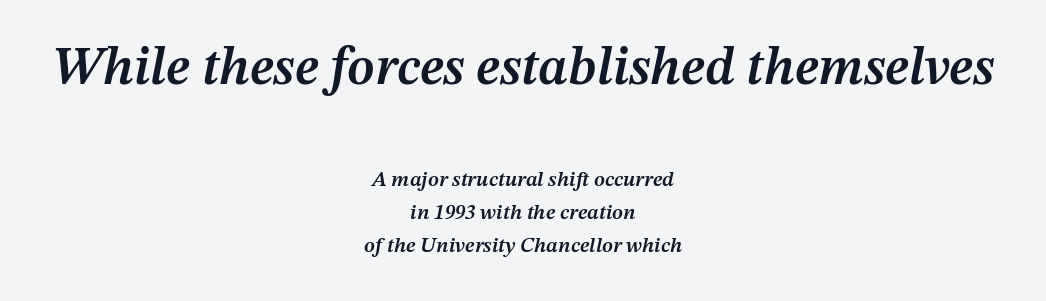
What weight is shown? A semibold, between regular and bold. Horizontal alignment here is central, giving a formal, balanced look. Observe the lean: these are italic letterforms. The face used here appears at its bigger size in the upper chunk. The type is set solid horizontally, with unmodified tracking. Leading matches the norm, producing a regular column.
